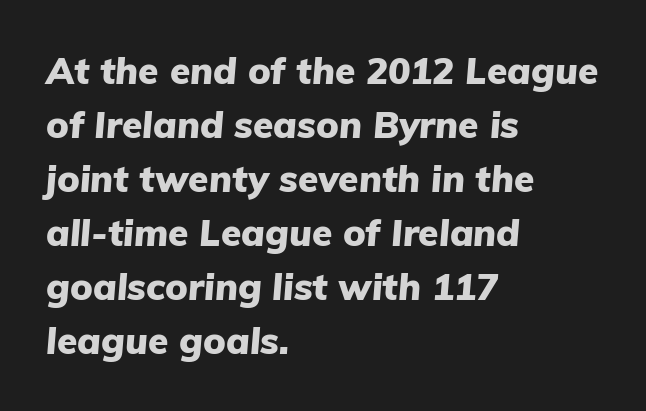
Q: Is the text bold? A: Yes.
Q: Is the text italic (slanted)? A: Yes, it leans right by about 5 degrees.
Q: Is the text underlined? A: No.
Q: How is the paragraph aligned? A: Left-aligned.
Q: Is the spacing between letters normal or unusually wide? A: Normal.
Q: Is the spacing between lines tight, normal or loose? A: Normal.
Q: Width (condensed, normal, or wide)? A: Normal.
Q: Stroke contrast? A: Low.
Q: x-height? A: Medium.
Q: Monospaced? A: No.
